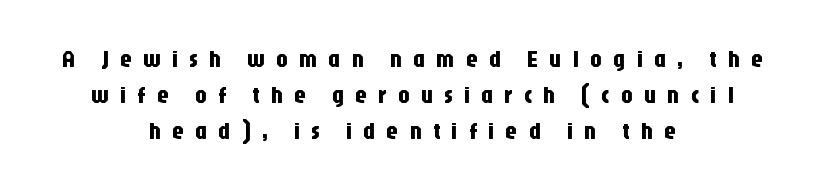
{"italic": "no", "underline": "no", "align": "center", "line_spacing": "normal", "line_spacing_ratio": 1.5, "letter_spacing": "wide", "letter_spacing_em": 0.46, "glyph_px": 24}
